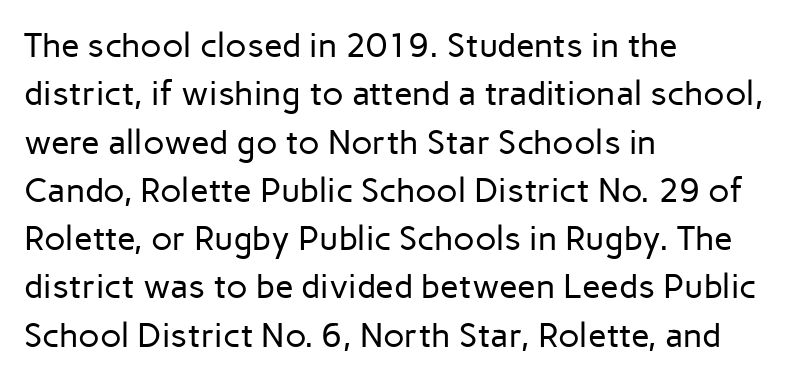
The image shows 34 px regular-weight sans-serif type, upright; set left-aligned, normal line spacing (1.42x), normal letter spacing, not underlined; low stroke contrast and a medium x-height.
